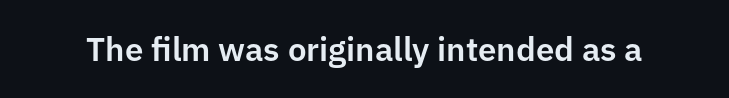
{"serif": "no", "italic": "no", "width": "normal", "stroke_contrast": "low", "x_height": "medium", "monospaced": "no", "underline": "no", "letter_spacing": "normal", "letter_spacing_em": 0.0, "glyph_px": 33}
